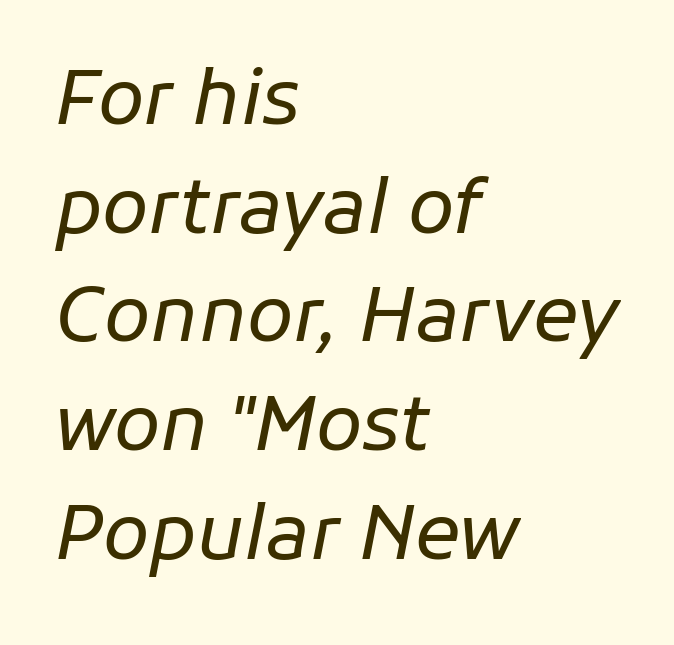
{"italic": "yes", "lean": "right", "slant_degrees": 11, "bold": "no", "weight": "regular", "width": "normal", "stroke_contrast": "low", "x_height": "medium", "monospaced": "no", "underline": "no", "align": "left", "line_spacing": "normal", "line_spacing_ratio": 1.43, "letter_spacing": "normal", "letter_spacing_em": 0.0, "glyph_px": 76}
